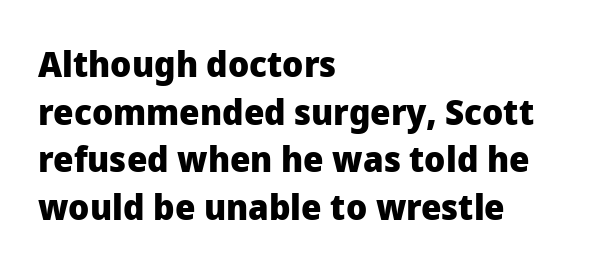
{"serif": "no", "italic": "no", "bold": "yes", "weight": "heavy", "width": "normal", "stroke_contrast": "low", "x_height": "medium", "monospaced": "no", "underline": "no", "align": "left", "line_spacing": "normal", "line_spacing_ratio": 1.32, "letter_spacing": "normal", "letter_spacing_em": 0.0, "glyph_px": 36}
